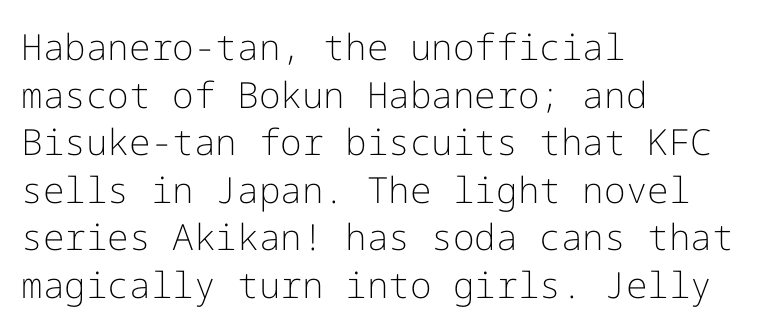
The image shows 36 px light sans-serif type, upright; set left-aligned, normal line spacing (1.32x), normal letter spacing, not underlined; low stroke contrast and a medium x-height.
